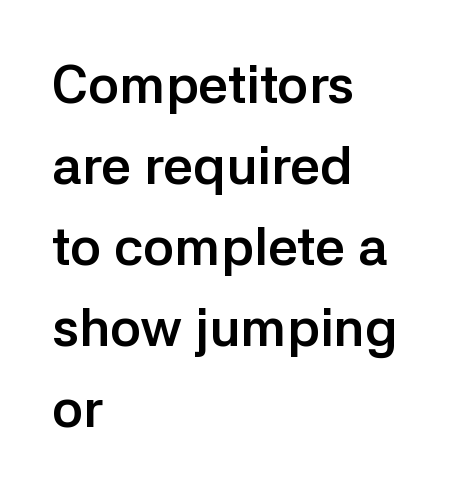
The image shows 53 px semibold sans-serif type, upright; set left-aligned, normal line spacing (1.53x), normal letter spacing, not underlined; low stroke contrast and a medium x-height.
